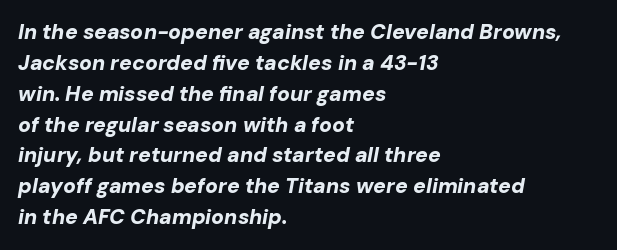
{"italic": "yes", "lean": "right", "slant_degrees": 10, "bold": "yes", "underline": "no", "align": "left", "line_spacing": "normal", "line_spacing_ratio": 1.47, "letter_spacing": "normal", "letter_spacing_em": 0.0, "glyph_px": 21}
